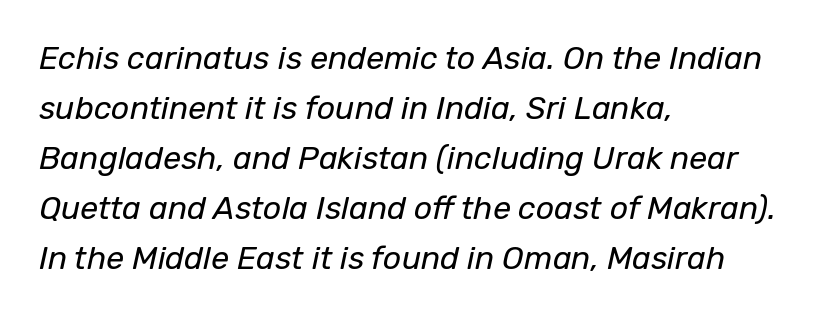
The image shows 32 px regular-weight type, italic (leaning right); set left-aligned, normal line spacing (1.56x), normal letter spacing, not underlined; low stroke contrast and a medium x-height.
